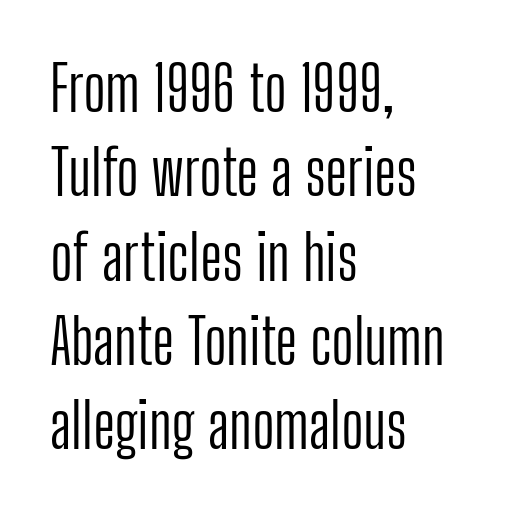
Q: Is the text bold? A: No.
Q: Is the text italic (slanted)? A: No, it is upright.
Q: Is the typeface a serif or a sans-serif typeface? A: Sans-serif.
Q: Is the text underlined? A: No.
Q: How is the paragraph aligned? A: Left-aligned.
Q: Is the spacing between letters normal or unusually wide? A: Normal.
Q: Is the spacing between lines tight, normal or loose? A: Normal.
Q: Width (condensed, normal, or wide)? A: Condensed.
Q: Stroke contrast? A: Low.
Q: x-height? A: Medium.
Q: Monospaced? A: No.
